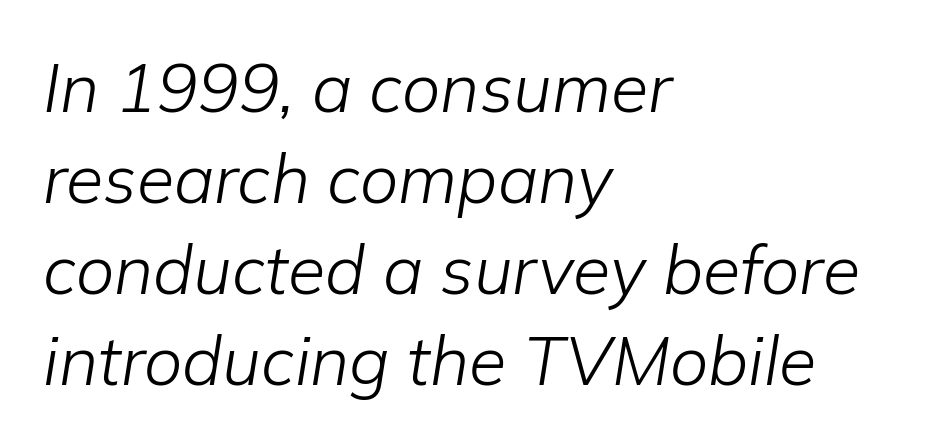
The image shows 68 px light type, italic (leaning right); set left-aligned, normal line spacing (1.34x), normal letter spacing, not underlined; low stroke contrast and a medium x-height.
